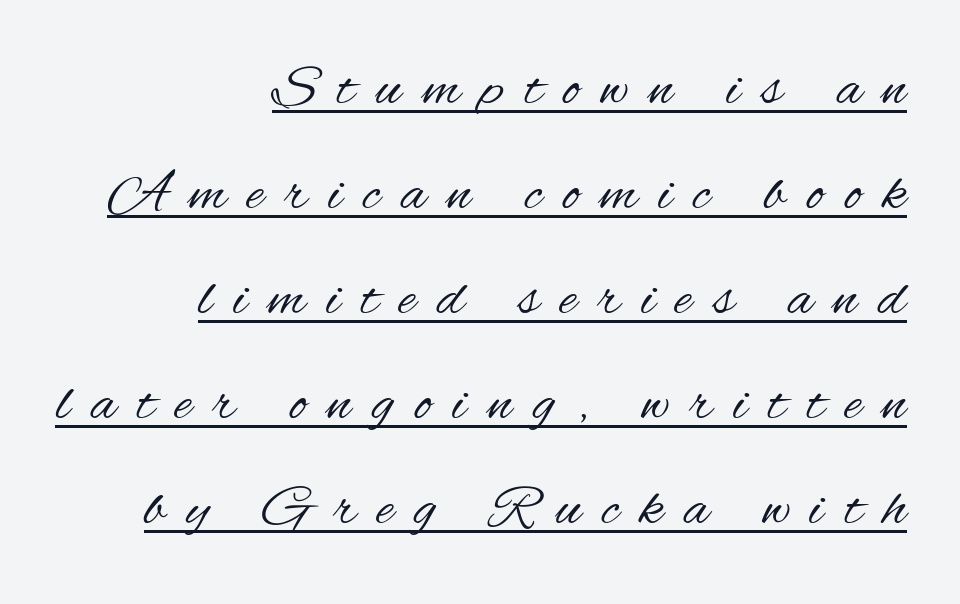
Q: Is the text bold? A: No.
Q: Is the text italic (slanted)? A: Yes.
Q: Is the typeface a serif or a sans-serif typeface? A: Sans-serif.
Q: Is the text underlined? A: Yes.
Q: How is the paragraph aligned? A: Right-aligned.
Q: Is the spacing between letters normal or unusually wide? A: Unusually wide.
Q: Width (condensed, normal, or wide)? A: Condensed.
Q: Stroke contrast? A: Medium.
Q: x-height? A: Small.
Q: Monospaced? A: No.
